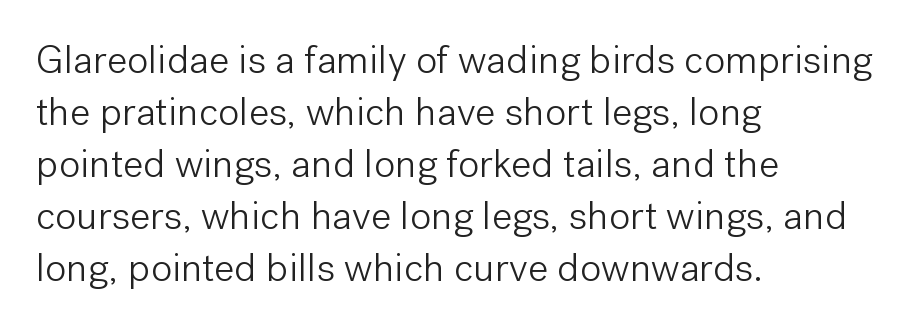
{"serif": "no", "italic": "no", "bold": "no", "weight": "light", "width": "normal", "stroke_contrast": "low", "x_height": "medium", "monospaced": "no", "underline": "no", "align": "left", "line_spacing": "normal", "line_spacing_ratio": 1.3, "letter_spacing": "normal", "letter_spacing_em": 0.0, "glyph_px": 40}
